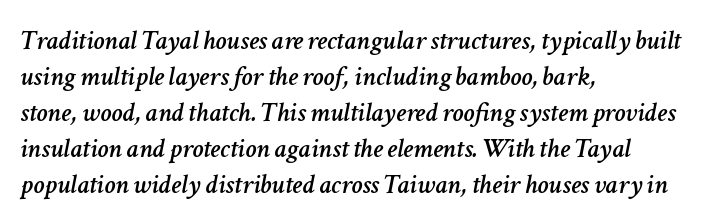
Is the block centered? No — it sits flush against the left margin. Compared with typical paragraphs, the rows here are spaced about the same. You could not count columns in this text — the font is proportionally spaced. Notice how the stems are inclined rather than vertical — that's the hallmark of italics. The gap between lines stays unmarked. The rendering keeps characters at their native spacing.
